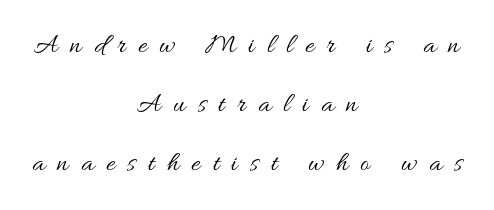
What's the leading like? Stretched, with rows far apart. Each letter keeps its own natural width here, so spacing adapts to shape. The rag falls on both sides of this text block equally. Stem width sits at or under what a default text font uses.
